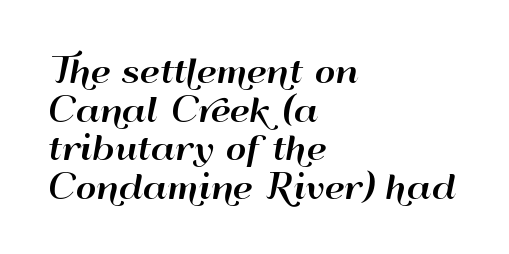
Q: Is the text italic (slanted)? A: Yes.
Q: Is the typeface a serif or a sans-serif typeface? A: Sans-serif.
Q: Is the text underlined? A: No.
Q: How is the paragraph aligned? A: Left-aligned.
Q: Is the spacing between letters normal or unusually wide? A: Normal.
Q: Width (condensed, normal, or wide)? A: Wide.
Q: Stroke contrast? A: High.
Q: x-height? A: Small.
Q: Monospaced? A: No.
